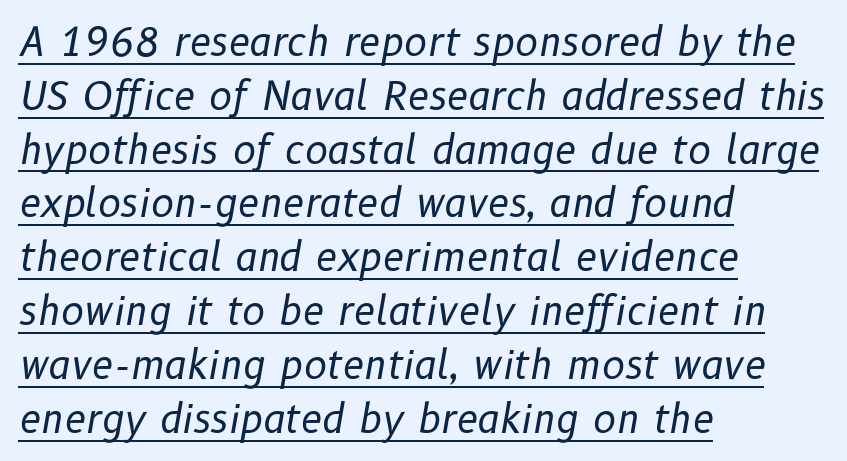
Tall strokes in this sample are angled rather than plumb. You could not count columns in this text — the font is proportionally spaced. A quiet, ordinary-to-light weight characterises the typeface. You can see a thin bar hugging the bottom of the glyphs.
